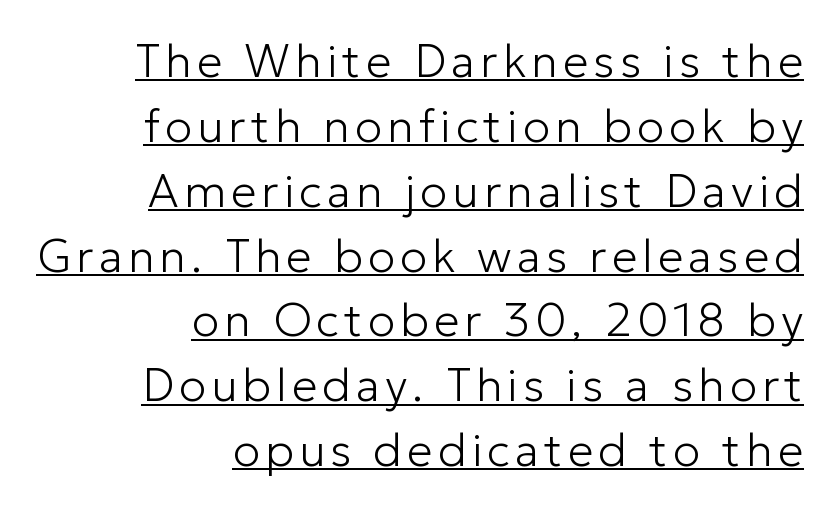
The image shows 46 px light sans-serif type, upright; set right-aligned, normal line spacing (1.41x), underlined; low stroke contrast and a medium x-height.
